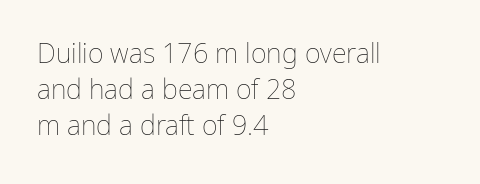
The strokes carry an ordinary text weight at most. Teacher's note: observe the even left margin — that is flush-left alignment. The lines sit at an ordinary, default distance from one another. Does extra space separate the letters? No, they use regular spacing. Posture: vertical. The specimen omits any rule beneath the text block's lines.
